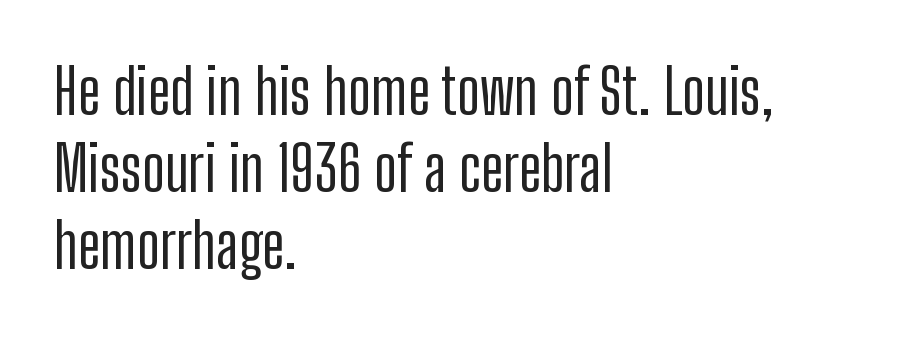
{"serif": "no", "italic": "no", "width": "condensed", "stroke_contrast": "low", "x_height": "medium", "monospaced": "no", "underline": "no", "align": "left", "line_spacing_ratio": 1.24, "letter_spacing": "normal", "letter_spacing_em": 0.0, "glyph_px": 62}
